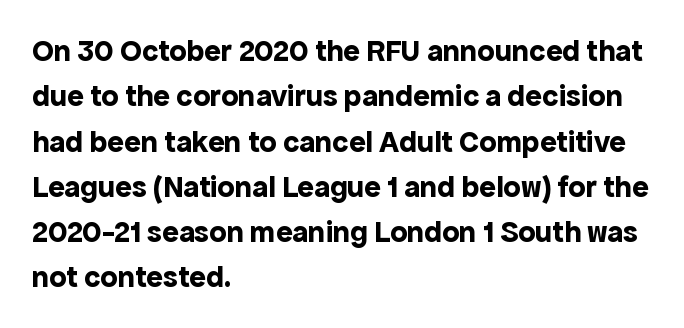
Q: Is the text bold? A: Yes.
Q: Is the text italic (slanted)? A: No, it is upright.
Q: Is the typeface a serif or a sans-serif typeface? A: Sans-serif.
Q: Is the text underlined? A: No.
Q: How is the paragraph aligned? A: Left-aligned.
Q: Is the spacing between letters normal or unusually wide? A: Normal.
Q: Is the spacing between lines tight, normal or loose? A: Normal.
Q: Width (condensed, normal, or wide)? A: Normal.
Q: x-height? A: Medium.
Q: Monospaced? A: No.
